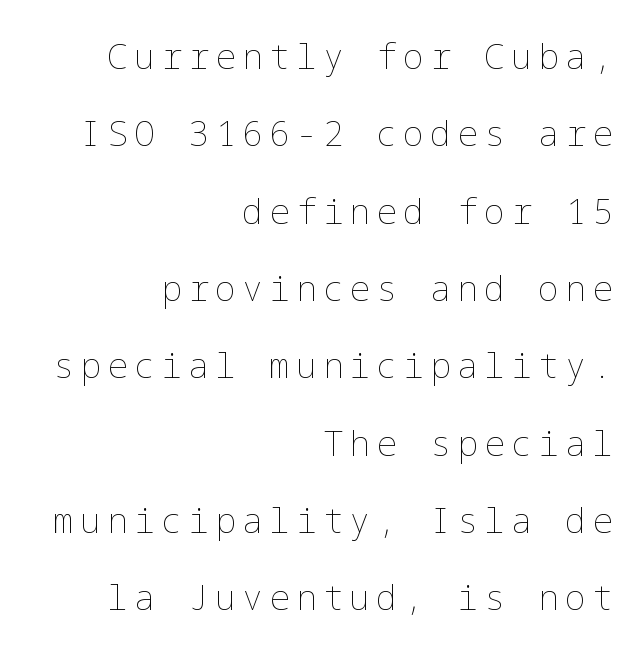
No italicization has been applied; the sample stays upright. The designer dialed line spacing up above the default. Right-aligned paragraph, ragged on the left. The characters are drawn with everyday or finer stroke widths.
